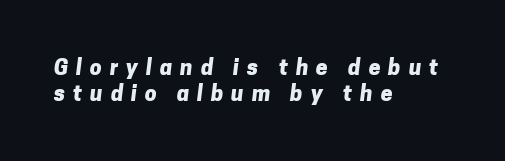
{"bold": "yes", "underline": "no", "align": "left", "line_spacing_ratio": 1.22, "letter_spacing": "wide", "letter_spacing_em": 0.38, "glyph_px": 21}
